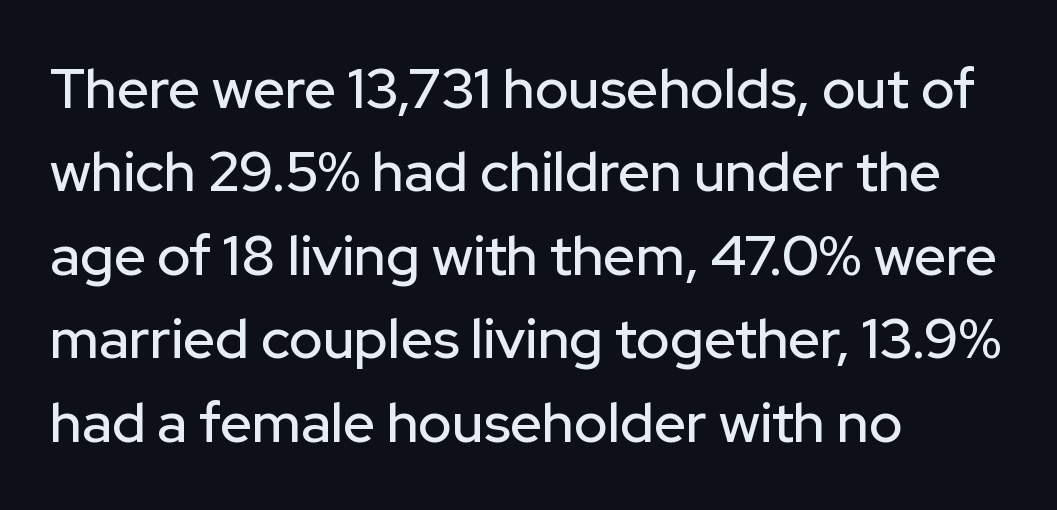
Q: Is the text italic (slanted)? A: No, it is upright.
Q: Is the typeface a serif or a sans-serif typeface? A: Sans-serif.
Q: Is the text underlined? A: No.
Q: How is the paragraph aligned? A: Left-aligned.
Q: Is the spacing between letters normal or unusually wide? A: Normal.
Q: Is the spacing between lines tight, normal or loose? A: Normal.
Q: Width (condensed, normal, or wide)? A: Normal.
Q: Stroke contrast? A: Low.
Q: x-height? A: Medium.
Q: Monospaced? A: No.
